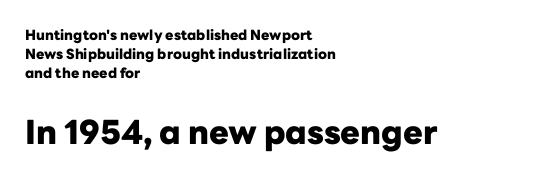
Q: Is the text bold? A: Yes.
Q: Is the text italic (slanted)? A: No, it is upright.
Q: Is the typeface a serif or a sans-serif typeface? A: Sans-serif.
Q: Is the text underlined? A: No.
Q: How is the paragraph aligned? A: Left-aligned.
Q: Is the spacing between letters normal or unusually wide? A: Normal.
Q: Is the spacing between lines tight, normal or loose? A: Normal.
Q: Which block of text is set in a larger size, the first (top) or the second (bottom)? A: The second (bottom) one.
Q: Width (condensed, normal, or wide)? A: Normal.
Q: Stroke contrast? A: Low.
Q: x-height? A: Medium.
Q: Monospaced? A: No.
